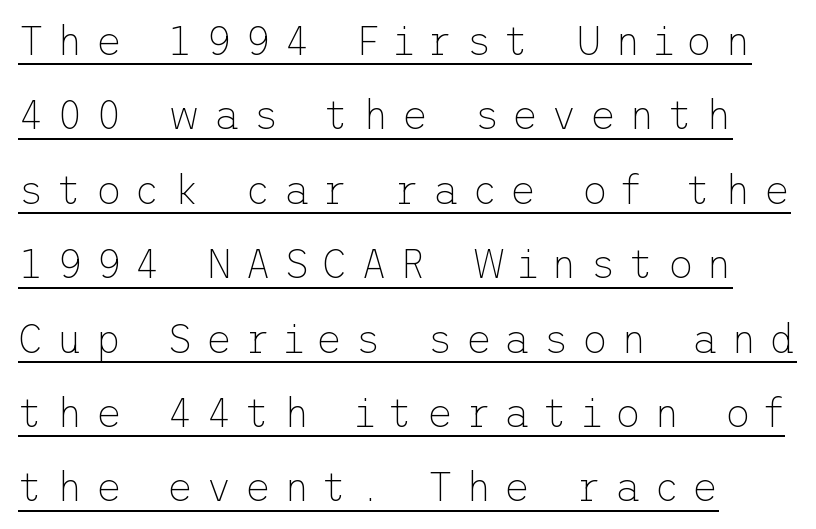
Q: Is the text bold? A: No.
Q: Is the text italic (slanted)? A: No, it is upright.
Q: Is the typeface a serif or a sans-serif typeface? A: Sans-serif.
Q: Is the text underlined? A: Yes.
Q: How is the paragraph aligned? A: Left-aligned.
Q: Is the spacing between letters normal or unusually wide? A: Unusually wide.
Q: Width (condensed, normal, or wide)? A: Normal.
Q: Stroke contrast? A: Low.
Q: x-height? A: Medium.
